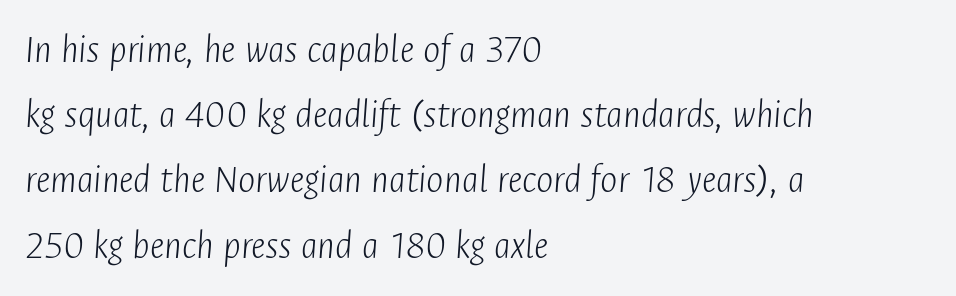
{"italic": "yes", "lean": "right", "slant_degrees": 4, "bold": "no", "weight": "light", "width": "condensed", "stroke_contrast": "low", "x_height": "medium", "monospaced": "no", "underline": "no", "align": "left", "line_spacing": "normal", "line_spacing_ratio": 1.59, "letter_spacing": "normal", "letter_spacing_em": 0.0, "glyph_px": 41}
